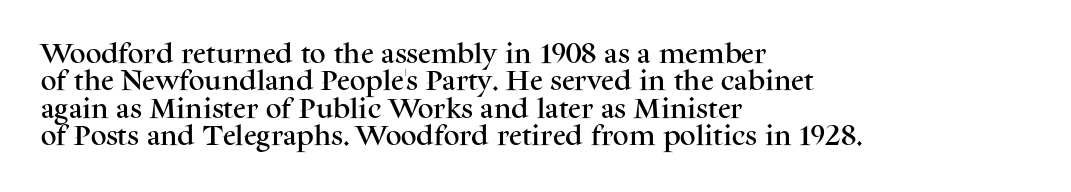
{"italic": "no", "underline": "no", "align": "left", "line_spacing_ratio": 1.24, "letter_spacing": "normal", "letter_spacing_em": 0.0, "glyph_px": 22}
